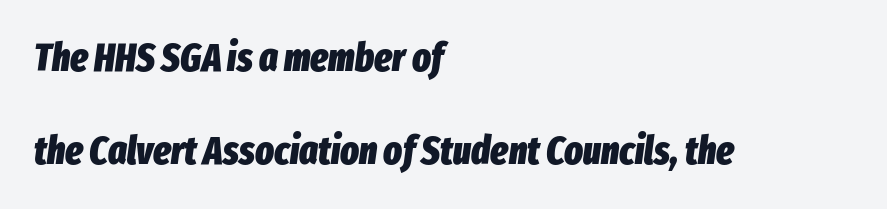
The image shows 39 px heavy, condensed type, italic (leaning right); set left-aligned, loose line spacing (2.38x), normal letter spacing, not underlined; low stroke contrast and a medium x-height.
